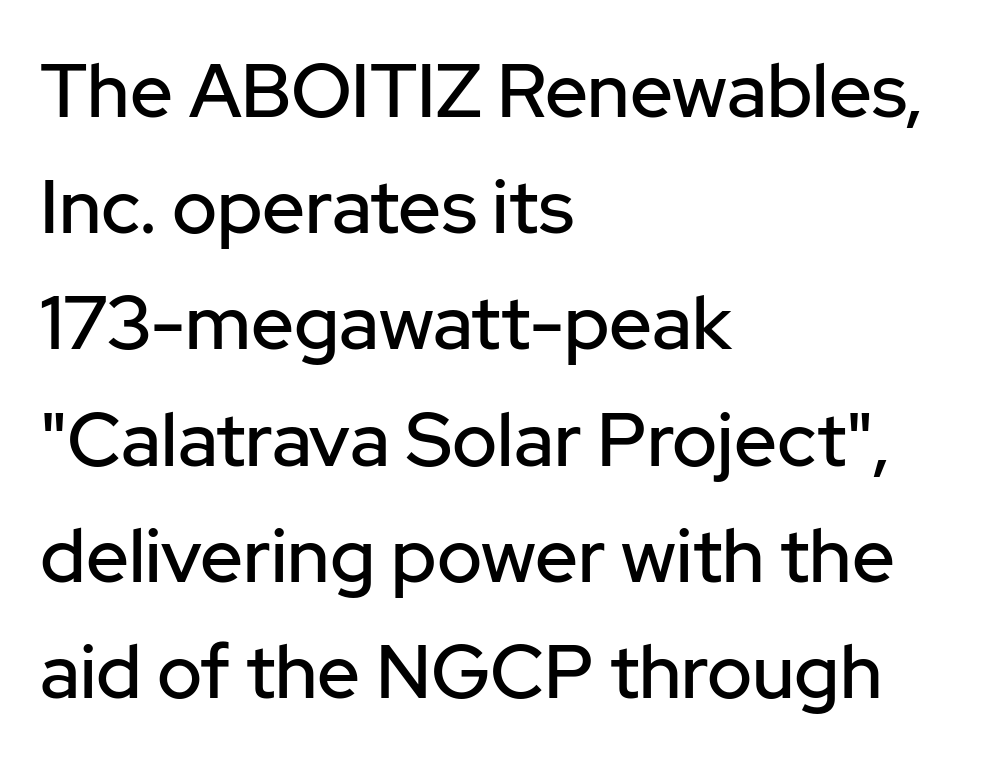
The image shows 75 px sans-serif type, upright; set left-aligned, normal line spacing (1.55x), normal letter spacing, not underlined; low stroke contrast and a medium x-height.
